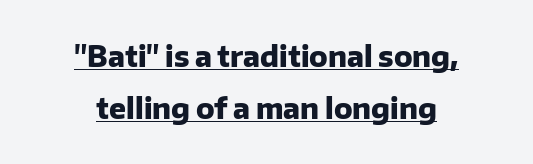
The image shows 28 px heavy sans-serif type, upright; set centered, line spacing 1.85x, normal letter spacing, underlined; low stroke contrast and a medium x-height.
